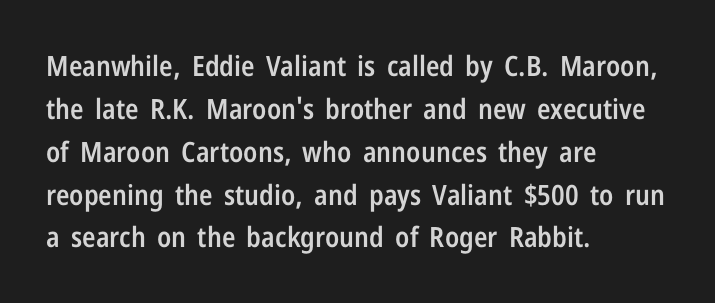
The image shows 28 px semibold, condensed sans-serif type, upright; set left-aligned, normal line spacing (1.53x), normal letter spacing, not underlined; low stroke contrast and a medium x-height.
